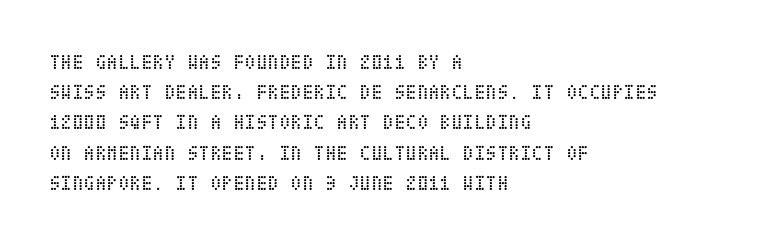
{"italic": "no", "bold": "no", "underline": "no", "align": "left", "line_spacing": "normal", "line_spacing_ratio": 1.44, "letter_spacing": "normal", "letter_spacing_em": 0.0, "glyph_px": 21}
